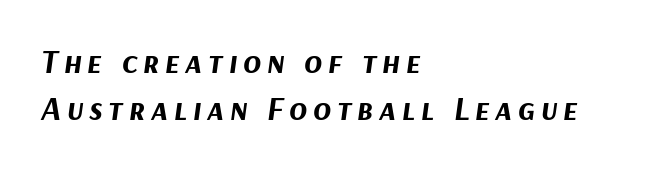
{"italic": "yes", "lean": "right", "slant_degrees": 9, "bold": "yes", "weight": "bold", "width": "normal", "stroke_contrast": "medium", "x_height": "medium", "monospaced": "no", "underline": "no", "align": "left", "line_spacing": "normal", "line_spacing_ratio": 1.42, "glyph_px": 33}
